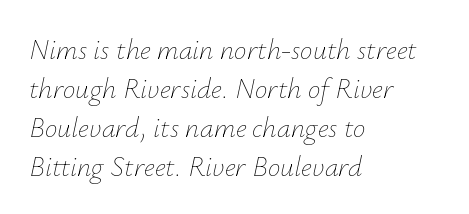
These lines sit exactly where default settings would place them. No letter is thick-stroked: the sample isn't bold. The rendering uses natural spacing where letterforms have individual widths. Italic: yes, the glyphs are oblique. Which margin do the lines hug? The left one — the right edge is uneven.
